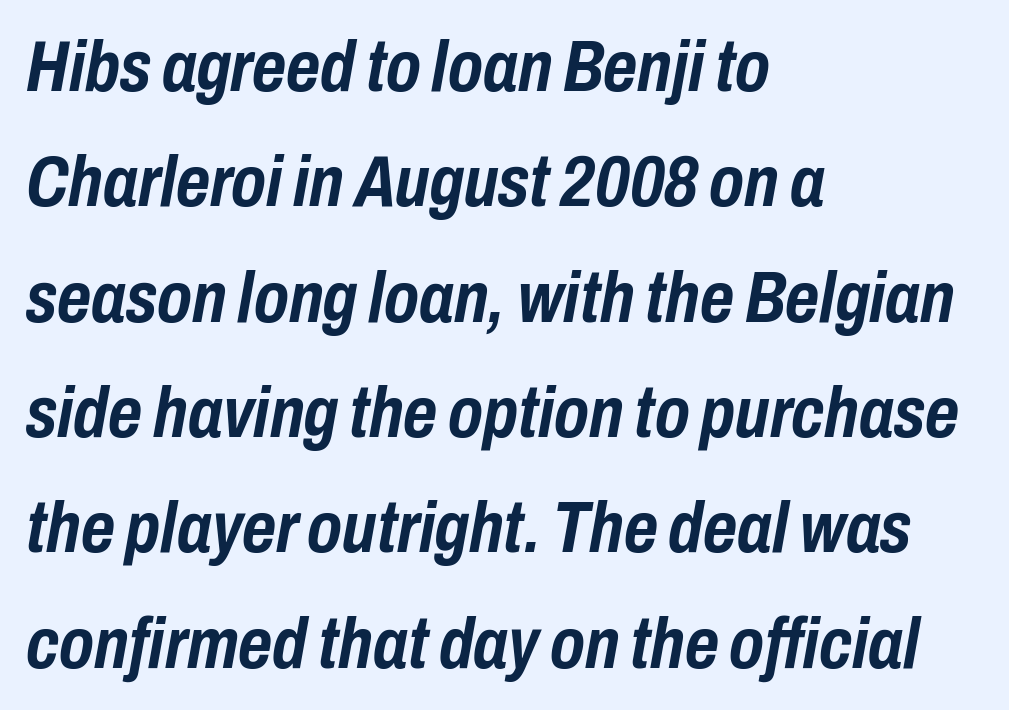
{"italic": "yes", "lean": "right", "slant_degrees": 10, "bold": "yes", "weight": "semibold", "width": "condensed", "stroke_contrast": "low", "x_height": "medium", "monospaced": "no", "underline": "no", "align": "left", "line_spacing": "normal", "line_spacing_ratio": 1.58, "letter_spacing": "normal", "letter_spacing_em": 0.0, "glyph_px": 73}
